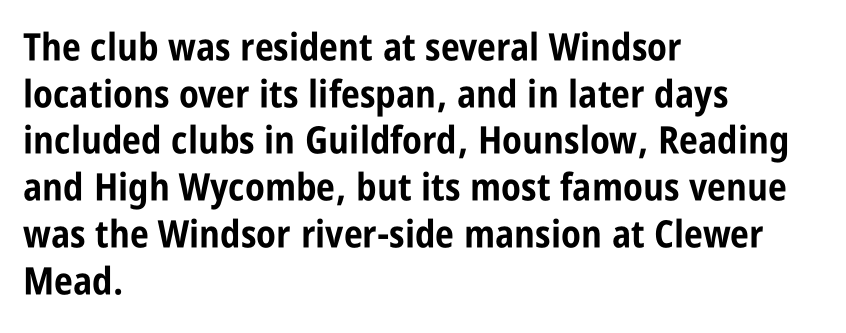
{"serif": "no", "italic": "no", "bold": "yes", "weight": "bold", "width": "condensed", "stroke_contrast": "low", "x_height": "large", "monospaced": "no", "underline": "no", "align": "left", "line_spacing_ratio": 1.23, "letter_spacing": "normal", "letter_spacing_em": 0.0, "glyph_px": 38}
